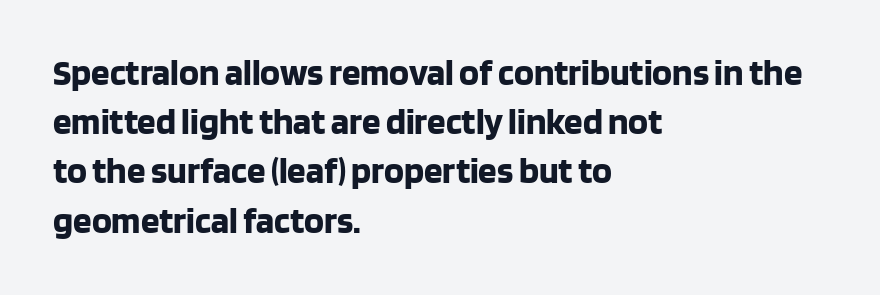
The image shows 37 px bold sans-serif type, upright; set left-aligned, normal line spacing (1.33x), normal letter spacing, not underlined; low stroke contrast and a large x-height.
